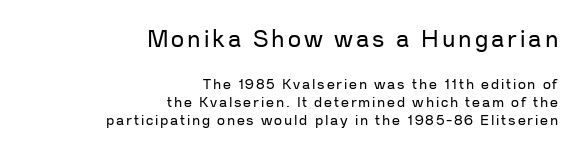
Rendered with straight, roman letterforms. Regular leading. The typesetter chose a ragged-left arrangement here. The strokes carry an ordinary text weight at most. Any mark beneath the type? The region is blank. The block sitting higher on the canvas is the one with enlarged characters.
